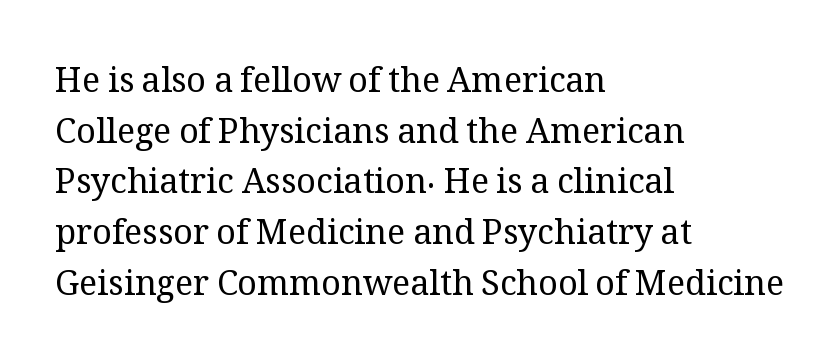
Q: Is the text bold? A: No.
Q: Is the text italic (slanted)? A: No, it is upright.
Q: Is the typeface a serif or a sans-serif typeface? A: Serif.
Q: Is the text underlined? A: No.
Q: How is the paragraph aligned? A: Left-aligned.
Q: Is the spacing between letters normal or unusually wide? A: Normal.
Q: Is the spacing between lines tight, normal or loose? A: Normal.
Q: Width (condensed, normal, or wide)? A: Normal.
Q: Stroke contrast? A: Medium.
Q: x-height? A: Medium.
Q: Monospaced? A: No.
